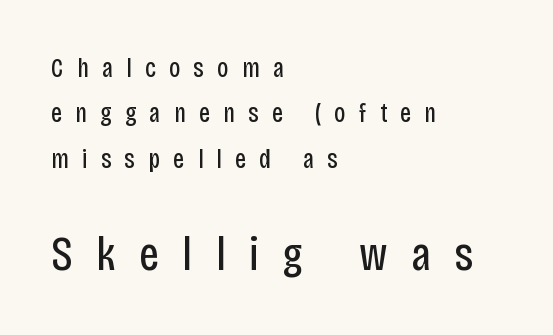
Q: Is the text bold? A: No.
Q: Is the text italic (slanted)? A: No, it is upright.
Q: Is the typeface a serif or a sans-serif typeface? A: Sans-serif.
Q: Is the text underlined? A: No.
Q: How is the paragraph aligned? A: Left-aligned.
Q: Is the spacing between letters normal or unusually wide? A: Unusually wide.
Q: Is the spacing between lines tight, normal or loose? A: Normal.
Q: Which block of text is set in a larger size, the first (top) or the second (bottom)? A: The second (bottom) one.
Q: Width (condensed, normal, or wide)? A: Condensed.
Q: Stroke contrast? A: Low.
Q: x-height? A: Large.
Q: Monospaced? A: No.
